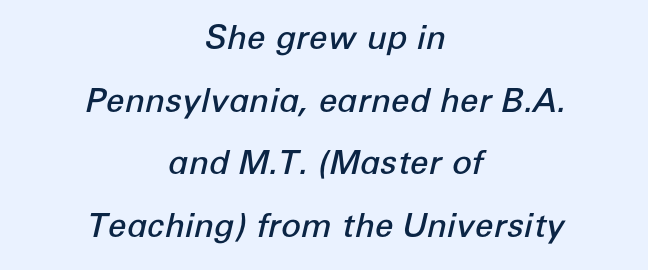
Horizontal bands of white between lines are thick stripes. The axis of the letterforms is tilted away from vertical. The rendering keeps characters at their native spacing. Neither beginnings nor endings align; midpoints do. The glyphs are unaccompanied by any horizontal stroke below them. Is this a fixed-width face? No — the glyphs have proportional, varying widths.
